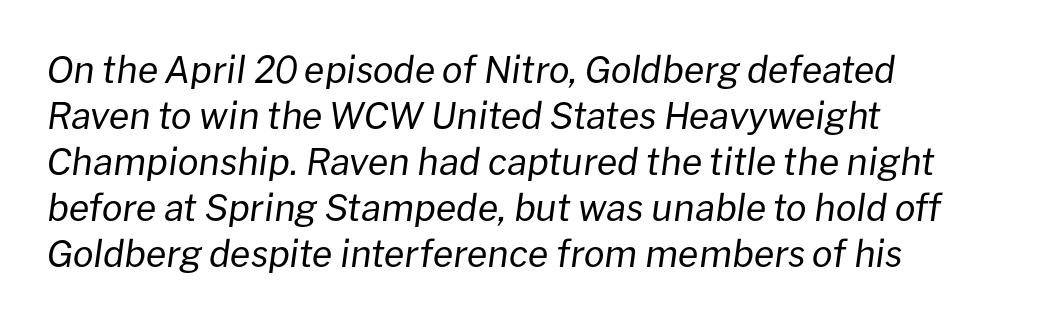
The image shows 37 px regular-weight type, italic (leaning right); set left-aligned, line spacing 1.24x, normal letter spacing, not underlined; low stroke contrast and a medium x-height.
